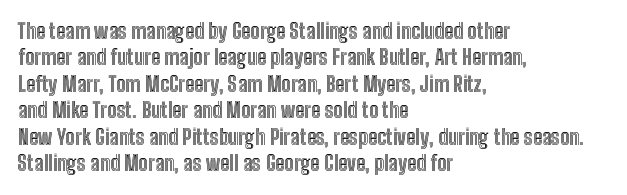
The image shows 21 px text type, upright; set left-aligned, normal line spacing (1.26x), normal letter spacing, not underlined.
